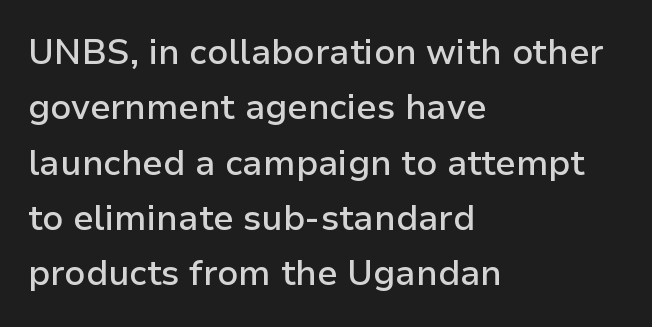
{"serif": "no", "italic": "no", "bold": "semi", "weight": "semibold", "width": "normal", "stroke_contrast": "low", "x_height": "medium", "monospaced": "no", "underline": "no", "align": "left", "line_spacing": "normal", "line_spacing_ratio": 1.58, "letter_spacing": "normal", "letter_spacing_em": 0.0, "glyph_px": 35}
